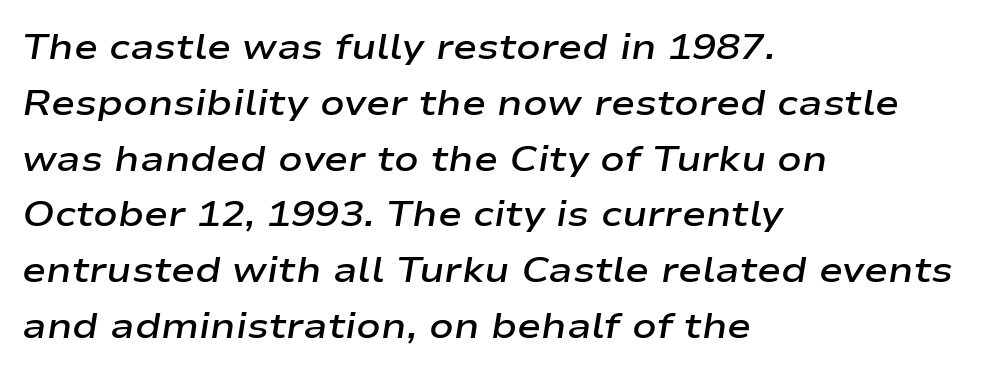
{"italic": "yes", "lean": "right", "slant_degrees": 9, "bold": "semi", "weight": "semibold", "width": "wide", "stroke_contrast": "low", "x_height": "medium", "monospaced": "no", "underline": "no", "align": "left", "line_spacing": "normal", "line_spacing_ratio": 1.55, "letter_spacing": "normal", "letter_spacing_em": 0.0, "glyph_px": 36}
